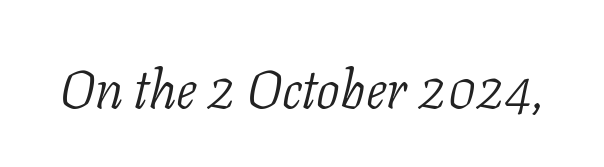
{"serif": "yes", "italic": "yes", "lean": "right", "slant_degrees": 11, "bold": "no", "weight": "light", "width": "normal", "stroke_contrast": "low", "x_height": "medium", "monospaced": "no", "underline": "no", "letter_spacing": "normal", "letter_spacing_em": 0.0, "glyph_px": 53}
